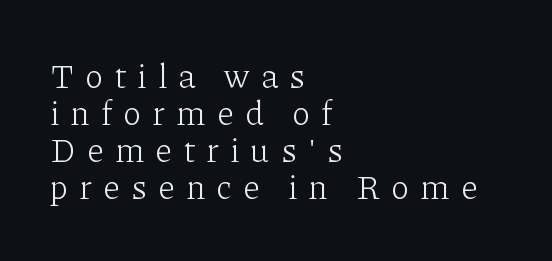
{"serif": "yes", "italic": "no", "bold": "no", "weight": "light", "width": "normal", "stroke_contrast": "low", "x_height": "medium", "monospaced": "no", "underline": "no", "align": "left", "line_spacing": "tight", "line_spacing_ratio": 1.09, "letter_spacing": "wide", "letter_spacing_em": 0.32, "glyph_px": 34}
